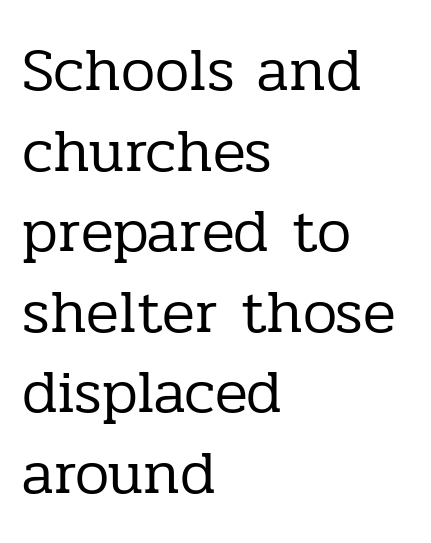
The image shows 61 px regular-weight serif type, upright; set left-aligned, normal line spacing (1.32x), normal letter spacing, not underlined; low stroke contrast and a medium x-height.
